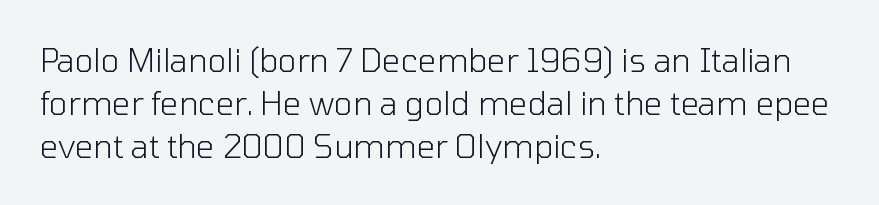
It's the straight-up-and-down kind of type. The rows are spaced the way most documents space them. The typesetter chose a ragged-right arrangement here. The space beneath each line is pristine and unruled. Words appear dense and cohesive because spacing is normal. Check where the strokes stop: nothing finishes them off — pure sans.
